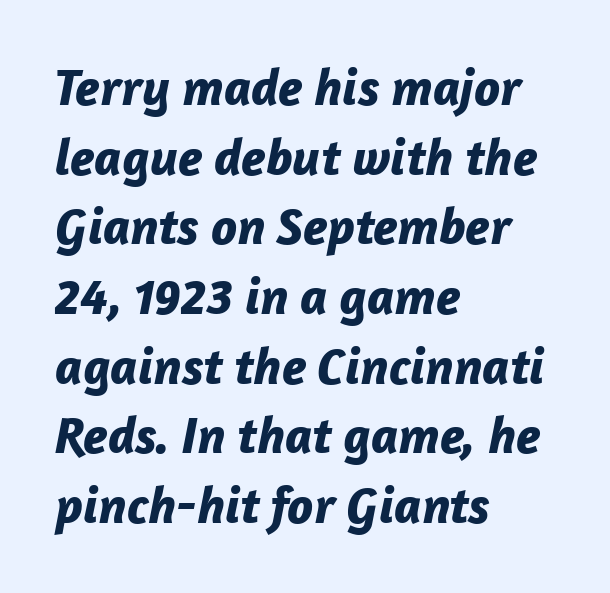
Chunky letters — that's bold for sure. You could not count columns in this text — the font is proportionally spaced. The strip under each line holds only bare page. Observe the ordinary spacing: letters are neighbours, not strangers.
